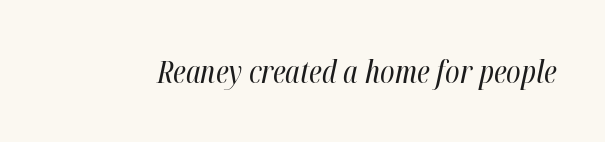
The image shows 31 px regular-weight, condensed type, italic (leaning right); set normal letter spacing, not underlined; high stroke contrast and a medium x-height.
